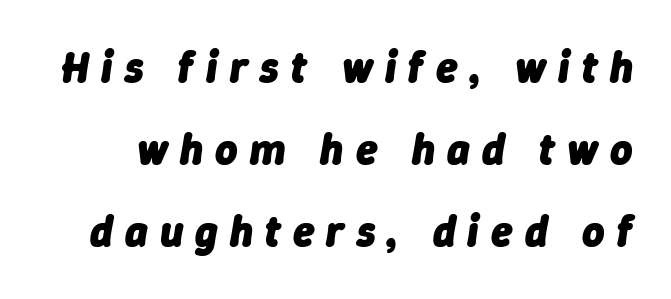
Q: Is the text bold? A: Yes.
Q: Is the text italic (slanted)? A: Yes, it leans right by about 9 degrees.
Q: Is the text underlined? A: No.
Q: Is the spacing between letters normal or unusually wide? A: Unusually wide.
Q: Is the spacing between lines tight, normal or loose? A: Loose.
Q: Width (condensed, normal, or wide)? A: Normal.
Q: Stroke contrast? A: Low.
Q: x-height? A: Medium.
Q: Monospaced? A: No.
